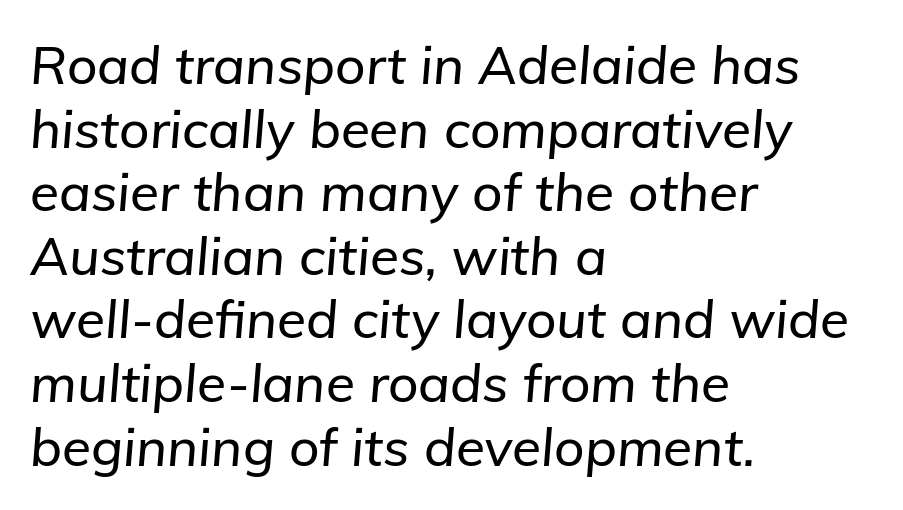
{"italic": "yes", "lean": "right", "slant_degrees": 5, "width": "normal", "stroke_contrast": "low", "x_height": "medium", "monospaced": "no", "underline": "no", "align": "left", "line_spacing_ratio": 1.2, "letter_spacing": "normal", "letter_spacing_em": 0.0, "glyph_px": 53}
